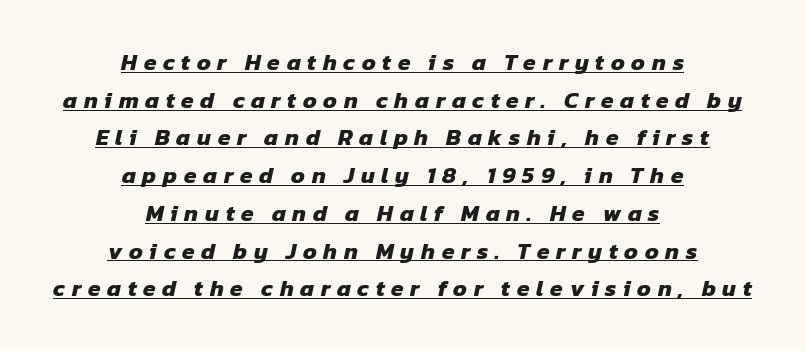
Q: Is the text bold? A: Yes.
Q: Is the text underlined? A: Yes.
Q: How is the paragraph aligned? A: Centered.
Q: Is the spacing between letters normal or unusually wide? A: Unusually wide.
Q: Is the spacing between lines tight, normal or loose? A: Normal.
